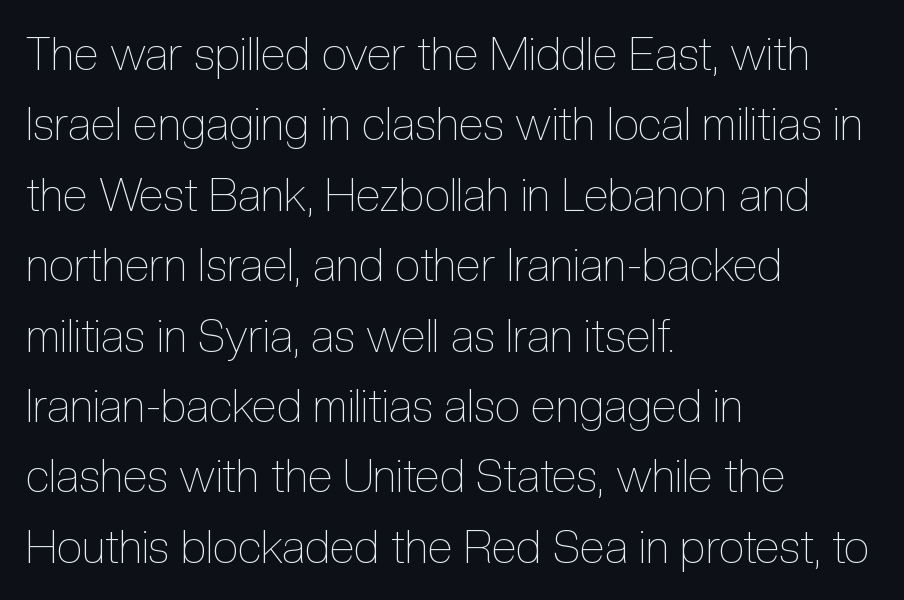
The image shows 46 px thin, condensed type, upright; set left-aligned, normal line spacing (1.53x), normal letter spacing, not underlined; a medium x-height.
